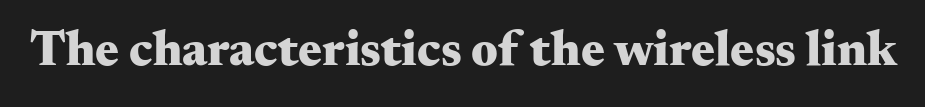
Character widths vary here, with narrow letters taking less room than wide ones. Posture: vertical. The rendering keeps characters at their native spacing. Type without underlining.
